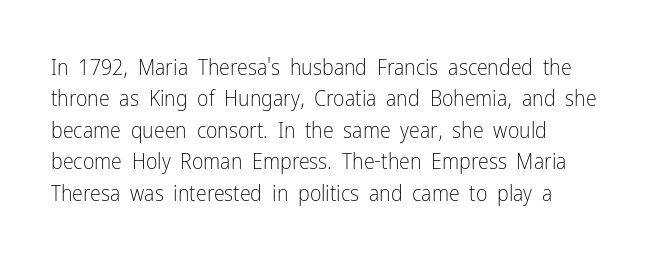
The image shows 22 px text type, upright; set normal line spacing (1.43x), normal letter spacing, not underlined.
